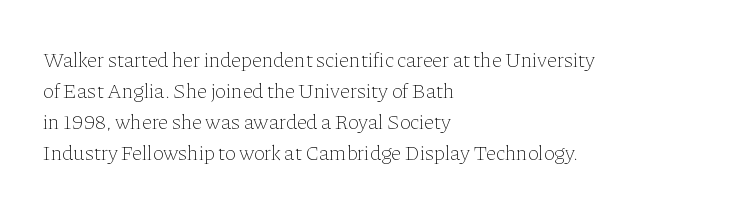
No chunkiness to these letters — they're not bold. The area under the type is left untouched. This rendering uses left alignment, leaving the right contour irregular. The font's upright variant was chosen for this text. Compared with typical body copy, the letter spacing here is the same.
